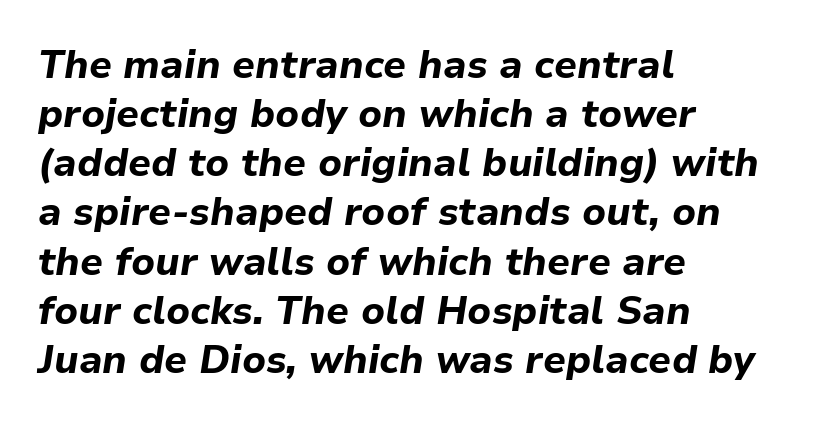
{"italic": "yes", "lean": "right", "slant_degrees": 9, "bold": "yes", "weight": "bold", "width": "normal", "stroke_contrast": "low", "x_height": "medium", "monospaced": "no", "underline": "no", "align": "left", "line_spacing": "normal", "line_spacing_ratio": 1.26, "letter_spacing": "normal", "letter_spacing_em": 0.0, "glyph_px": 39}
